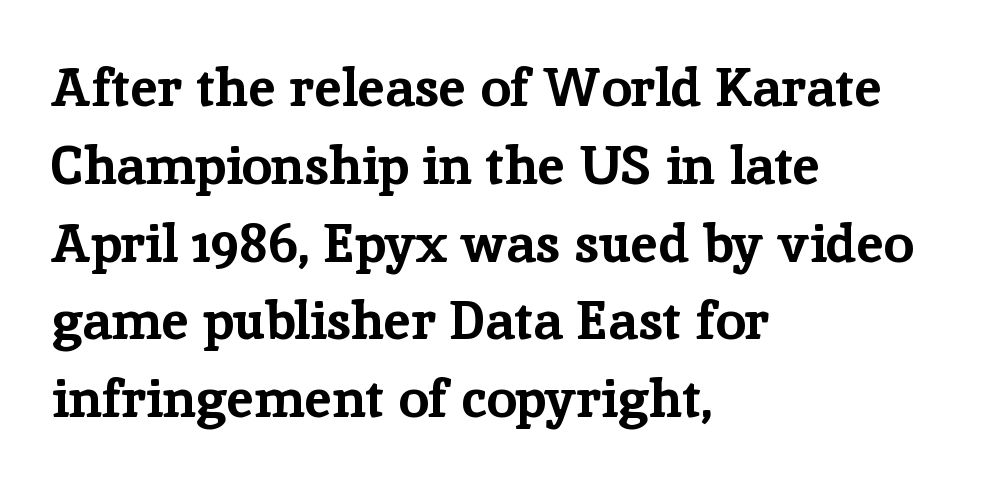
The passage shown has conventional tracking throughout. The typography opts for an upright posture over an oblique one. Do the characters align in a grid? No, the font is proportional. Normally led — the rows are evenly, conventionally spaced. Stroke terminals: seriffed. These lines are set flush left with a ragged right edge.
